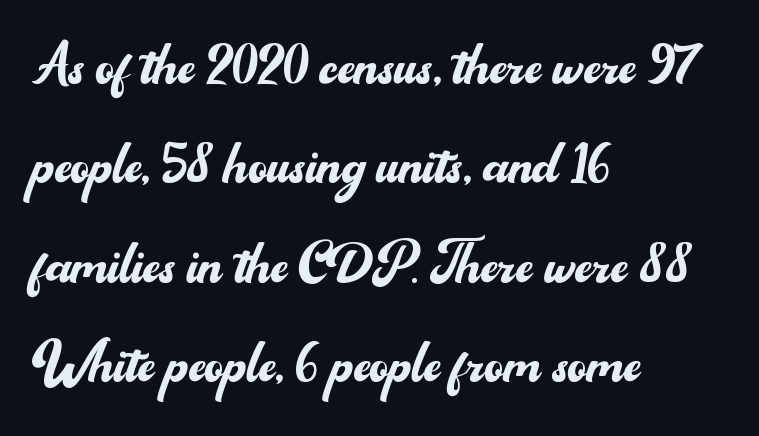
{"serif": "no", "bold": "no", "weight": "regular", "width": "normal", "stroke_contrast": "medium", "x_height": "small", "monospaced": "no", "underline": "no", "align": "left", "line_spacing": "normal", "line_spacing_ratio": 1.36, "letter_spacing": "normal", "letter_spacing_em": 0.0, "glyph_px": 73}
